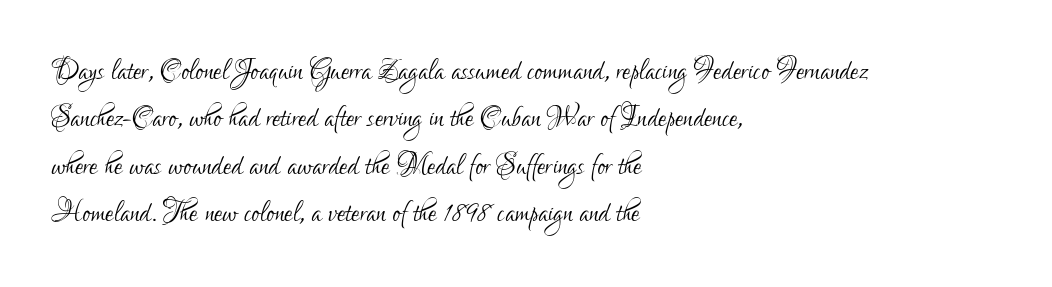
The image shows 37 px light, condensed sans-serif type; set left-aligned, normal line spacing (1.28x), normal letter spacing, not underlined; low stroke contrast and a small x-height.
